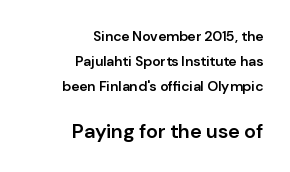
{"italic": "no", "bold": "semi", "underline": "no", "align": "right", "line_spacing_ratio": 1.78, "letter_spacing": "normal", "letter_spacing_em": 0.0, "larger_block": "second", "size_ratio": 1.43, "glyph_px": 20}
